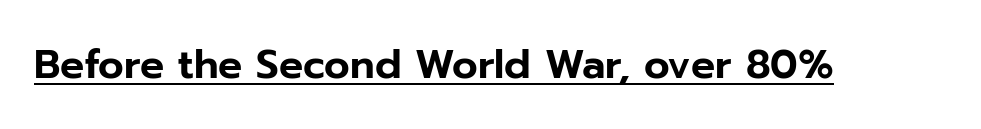
Q: Is the text italic (slanted)? A: No, it is upright.
Q: Is the typeface a serif or a sans-serif typeface? A: Sans-serif.
Q: Is the text underlined? A: Yes.
Q: Is the spacing between letters normal or unusually wide? A: Normal.
Q: Width (condensed, normal, or wide)? A: Normal.
Q: Stroke contrast? A: Low.
Q: x-height? A: Medium.
Q: Monospaced? A: No.
